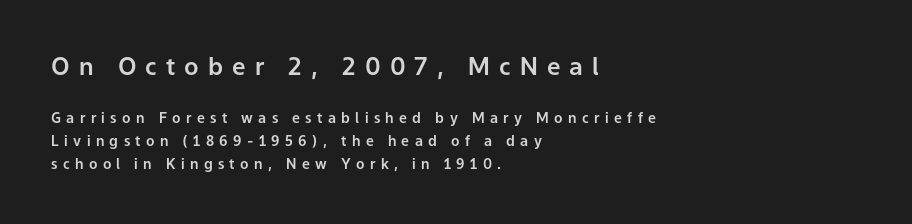
The image shows 24 px text type, upright; set left-aligned, normal line spacing (1.63x), unusually wide letter spacing (+0.38 em), not underlined; the first (top) block is 1.71x larger.
